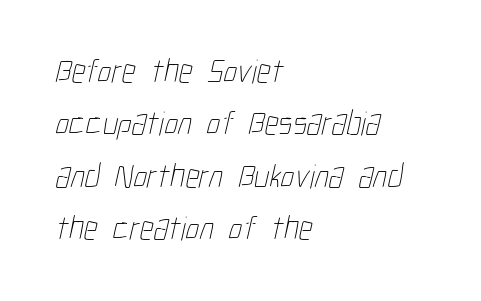
{"bold": "no", "weight": "thin", "width": "condensed", "stroke_contrast": "low", "x_height": "medium", "monospaced": "no", "underline": "no", "align": "left", "line_spacing": "normal", "line_spacing_ratio": 1.54, "letter_spacing": "normal", "letter_spacing_em": 0.0, "glyph_px": 34}
